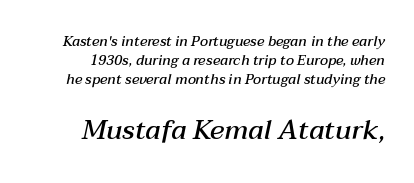
{"italic": "yes", "lean": "right", "slant_degrees": 12, "bold": "semi", "underline": "no", "line_spacing": "normal", "line_spacing_ratio": 1.34, "letter_spacing": "normal", "letter_spacing_em": 0.0, "larger_block": "second", "size_ratio": 1.93, "glyph_px": 27}
